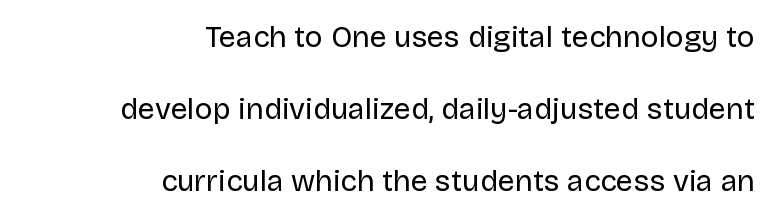
Q: Is the text bold? A: No.
Q: Is the text italic (slanted)? A: No, it is upright.
Q: Is the typeface a serif or a sans-serif typeface? A: Sans-serif.
Q: Is the text underlined? A: No.
Q: How is the paragraph aligned? A: Right-aligned.
Q: Is the spacing between letters normal or unusually wide? A: Normal.
Q: Is the spacing between lines tight, normal or loose? A: Loose.
Q: Width (condensed, normal, or wide)? A: Normal.
Q: Stroke contrast? A: Low.
Q: x-height? A: Large.
Q: Monospaced? A: No.
